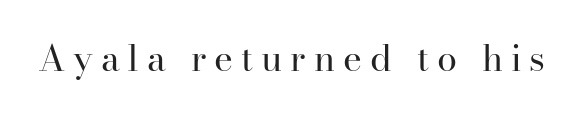
Think of a printed novel: that variable character pitch is what you see here. Caption: face not bold, strokes unweighted. Italic: no, the glyphs are upright roman. The glyphs are unaccompanied by any horizontal stroke below them. The designer went with a serif here, giving each stem small feet. The passage shown has open, widely tracked lettering throughout.
